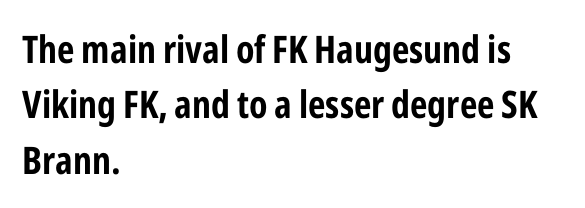
The glyphs in this specimen are sans serif. Notice how descenders clear the ascenders below comfortably — that's standard leading. Observe the ordinary spacing: letters are neighbours, not strangers. Casual observation: everything's shoved over to the left. Words float on clear page, feet unadorned.
